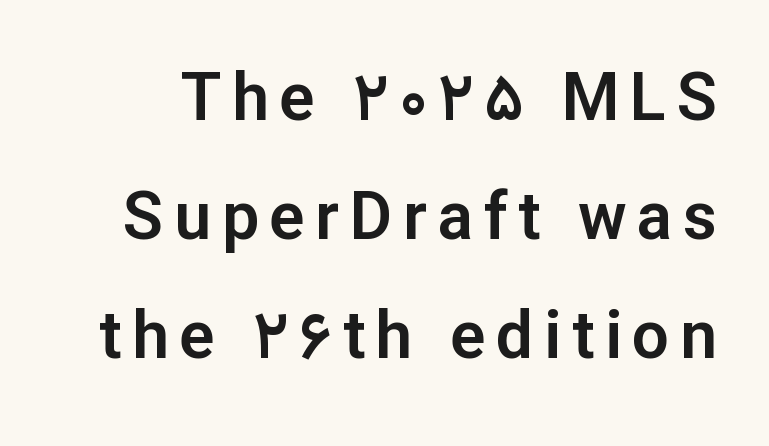
The image shows 66 px sans-serif type, upright; set line spacing 1.8x, not underlined; low stroke contrast and a medium x-height.
